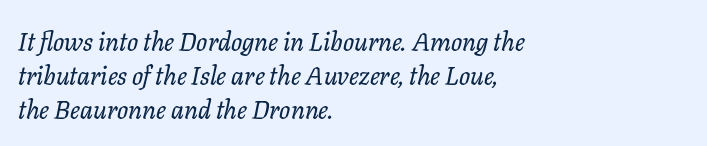
Q: Is the text italic (slanted)? A: Yes, it leans right by about 11 degrees.
Q: Is the text underlined? A: No.
Q: How is the paragraph aligned? A: Left-aligned.
Q: Is the spacing between letters normal or unusually wide? A: Normal.
Q: Is the spacing between lines tight, normal or loose? A: Normal.
